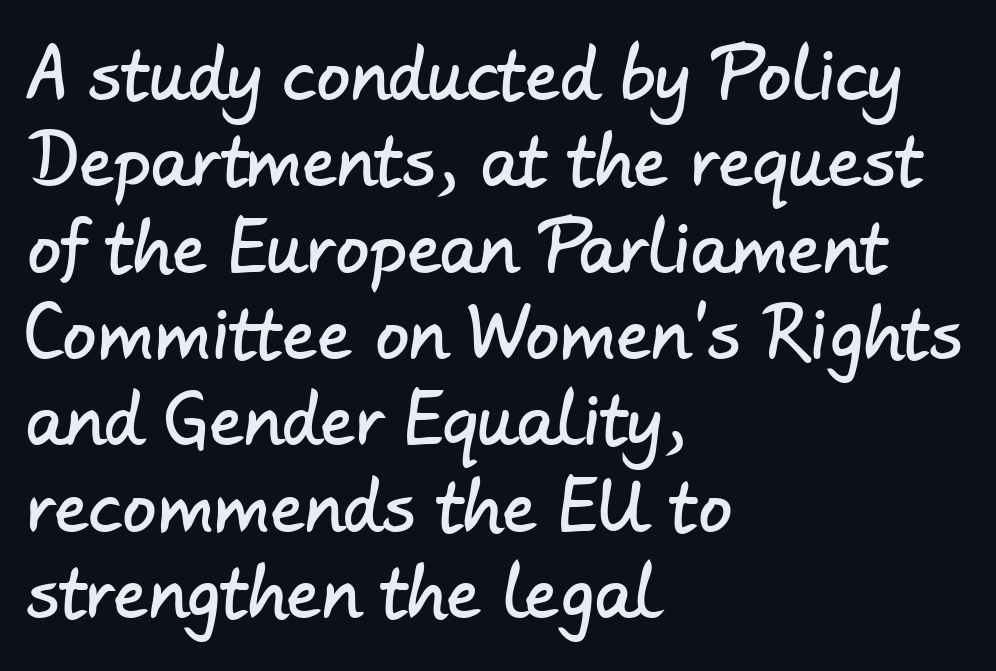
Q: Is the typeface a serif or a sans-serif typeface? A: Sans-serif.
Q: Is the text underlined? A: No.
Q: How is the paragraph aligned? A: Left-aligned.
Q: Is the spacing between letters normal or unusually wide? A: Normal.
Q: Is the spacing between lines tight, normal or loose? A: Normal.
Q: Width (condensed, normal, or wide)? A: Normal.
Q: Stroke contrast? A: Low.
Q: x-height? A: Small.
Q: Monospaced? A: No.
